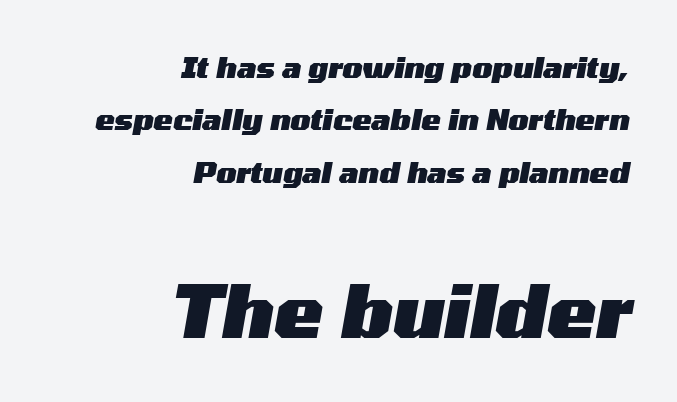
A typesetter would mark this as italic. A typesetter would call this proportional, since set widths differ per character. Leftover space on each line is placed entirely before the opening word. Just letters on the line, the space beneath them empty. Look at the glyph heights: the lower group is clearly the bigger setting. Spacing between characters is what you'd get straight out of the box.
